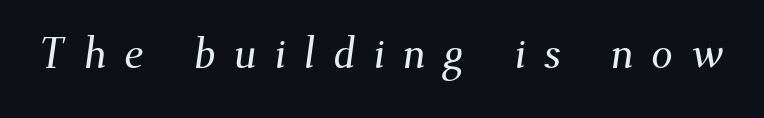
{"serif": "yes", "width": "normal", "stroke_contrast": "medium", "x_height": "small", "monospaced": "no", "underline": "no", "letter_spacing": "wide", "letter_spacing_em": 0.42, "glyph_px": 43}
